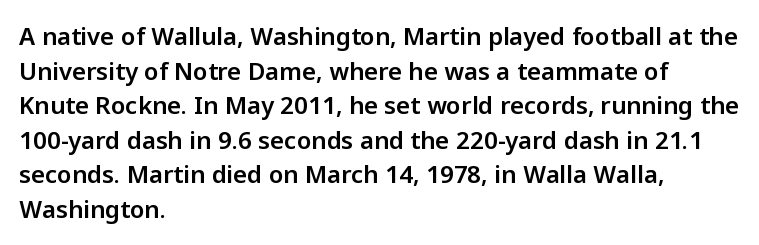
The image shows 24 px text type, upright; set left-aligned, normal line spacing (1.44x), normal letter spacing, not underlined.
